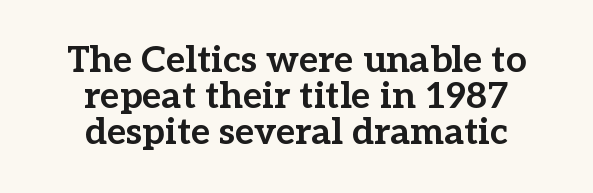
The image shows 37 px bold serif type, upright; set centered, tight line spacing (0.97x), normal letter spacing, not underlined; low stroke contrast and a medium x-height.
